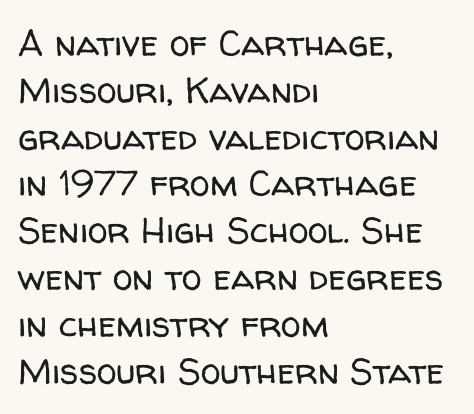
{"serif": "no", "italic": "no", "bold": "no", "weight": "regular", "width": "normal", "stroke_contrast": "low", "x_height": "medium", "monospaced": "no", "underline": "no", "align": "left", "line_spacing": "normal", "line_spacing_ratio": 1.3, "letter_spacing": "normal", "letter_spacing_em": 0.0, "glyph_px": 36}
